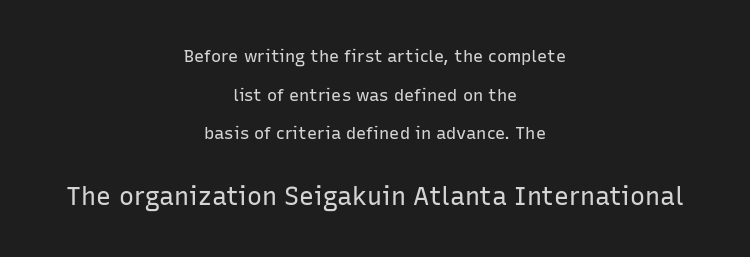
Q: Is the text bold? A: No.
Q: Is the text italic (slanted)? A: No, it is upright.
Q: Is the text underlined? A: No.
Q: How is the paragraph aligned? A: Centered.
Q: Is the spacing between letters normal or unusually wide? A: Normal.
Q: Is the spacing between lines tight, normal or loose? A: Loose.
Q: Which block of text is set in a larger size, the first (top) or the second (bottom)? A: The second (bottom) one.
